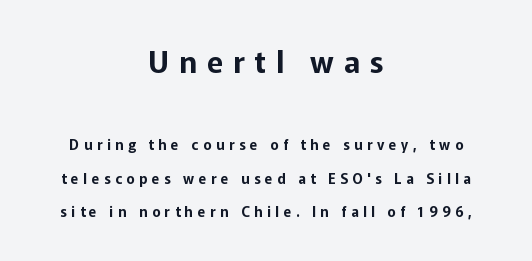
The image shows 30 px sans-serif type, upright; set centered, loose line spacing (2.38x), unusually wide letter spacing (+0.33 em), not underlined; the first (top) block is 2.14x larger; low stroke contrast and a medium x-height.
